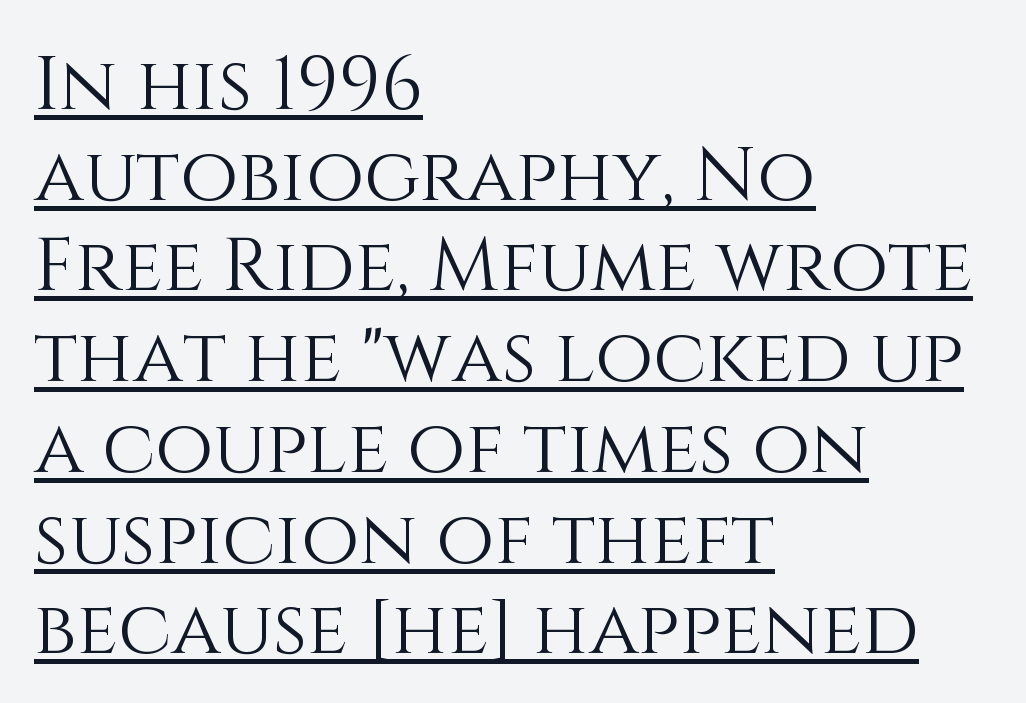
Nothing unusual about the tracking: characters are spaced as the font intends. The words here are underlined. Note the varied advance widths — an 'i' is clearly narrower than an 'm'. This is the regular roman posture of the typeface. Is the type heavy? It reads as light-to-regular instead. All the whitespace from short lines collects on the right.
